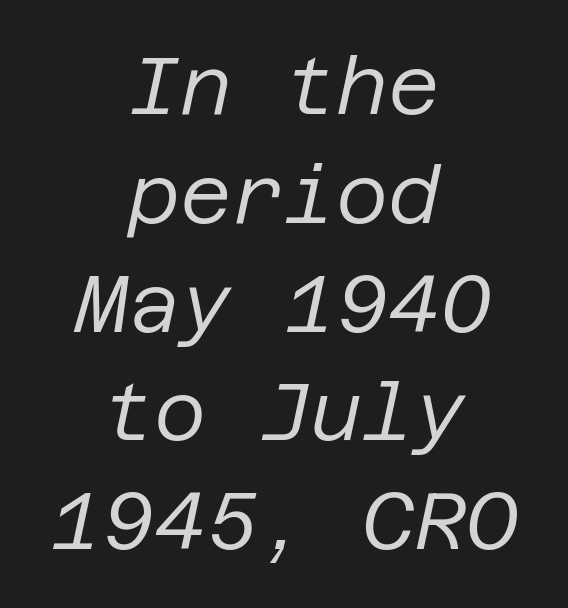
{"italic": "yes", "lean": "right", "slant_degrees": 12, "bold": "no", "weight": "regular", "width": "normal", "stroke_contrast": "low", "x_height": "large", "underline": "no", "align": "center", "line_spacing": "normal", "line_spacing_ratio": 1.36, "letter_spacing": "normal", "letter_spacing_em": 0.0, "glyph_px": 80}
